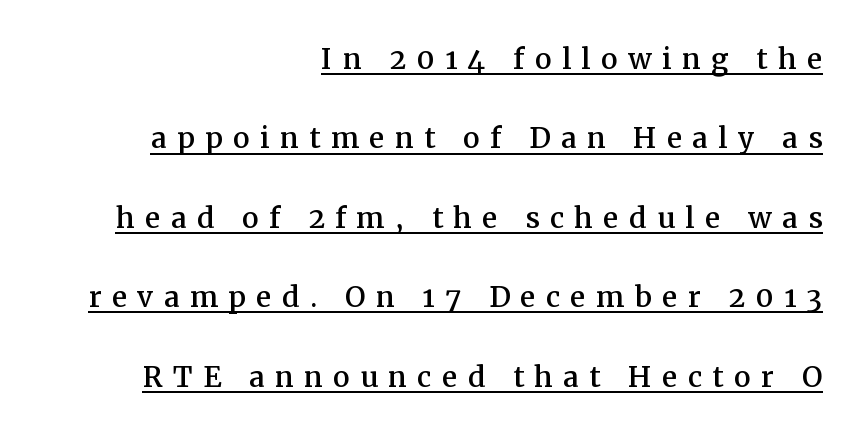
The image shows 38 px serif type, upright; set right-aligned, loose line spacing (2.09x), unusually wide letter spacing (+0.27 em), underlined; medium stroke contrast and a medium x-height.
